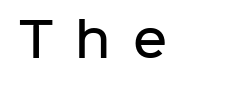
{"serif": "no", "italic": "no", "bold": "semi", "weight": "semibold", "width": "normal", "stroke_contrast": "low", "x_height": "medium", "monospaced": "no", "underline": "no", "letter_spacing": "wide", "letter_spacing_em": 0.47, "glyph_px": 47}
